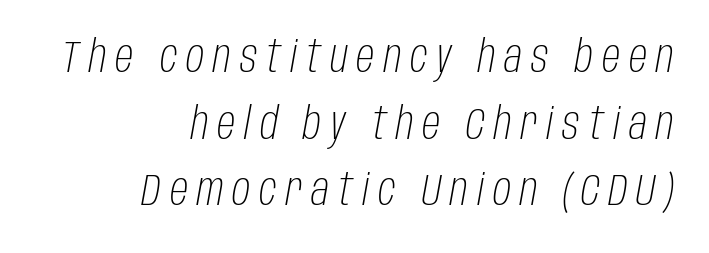
The image shows 45 px light, condensed type, italic (leaning right); set right-aligned, normal line spacing (1.48x), unusually wide letter spacing (+0.2 em), not underlined; low stroke contrast and a large x-height.
